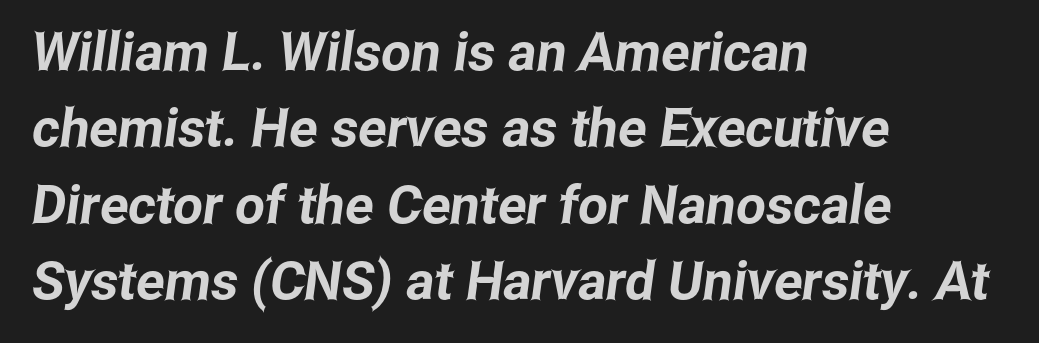
{"serif": "no", "width": "condensed", "stroke_contrast": "low", "x_height": "medium", "monospaced": "no", "underline": "no", "align": "left", "line_spacing": "normal", "line_spacing_ratio": 1.44, "letter_spacing": "normal", "letter_spacing_em": 0.0, "glyph_px": 53}
